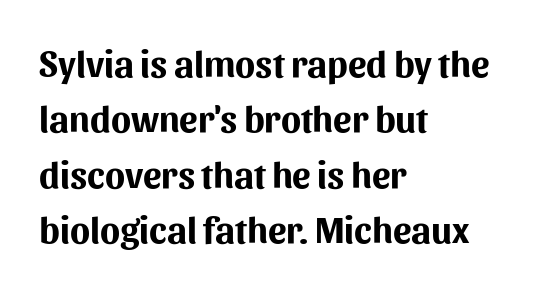
{"serif": "no", "italic": "no", "bold": "yes", "weight": "bold", "width": "normal", "stroke_contrast": "medium", "x_height": "medium", "monospaced": "no", "underline": "no", "align": "left", "line_spacing": "normal", "line_spacing_ratio": 1.5, "letter_spacing": "normal", "letter_spacing_em": 0.0, "glyph_px": 37}
